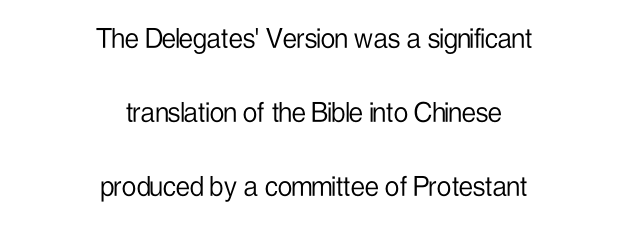
{"serif": "no", "italic": "no", "bold": "no", "weight": "light", "width": "condensed", "stroke_contrast": "low", "x_height": "medium", "monospaced": "no", "underline": "no", "align": "center", "line_spacing": "loose", "line_spacing_ratio": 2.32, "letter_spacing": "normal", "letter_spacing_em": 0.0, "glyph_px": 32}
